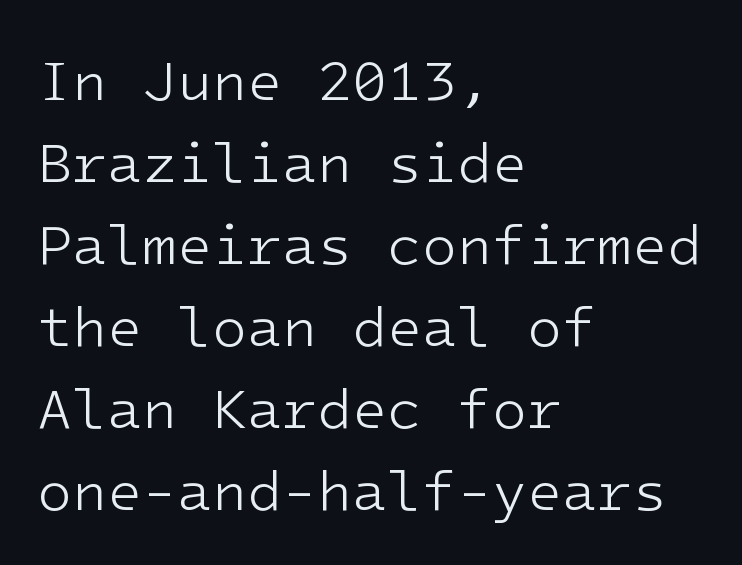
Nothing unusual about the tracking: characters are spaced as the font intends. The font sits on the lighter half of the weight spectrum, regular included. The zone under the glyphs is completely vacant. Type style note: lacks serifs. Ascenders rise straight up at ninety degrees.
